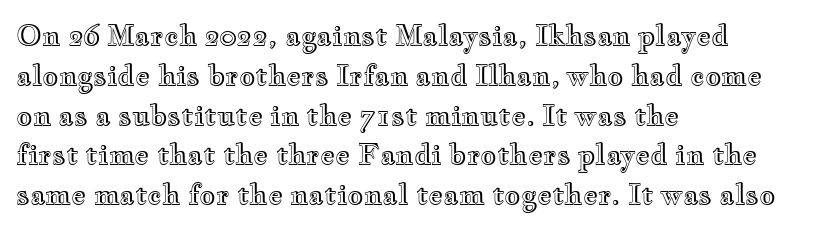
{"italic": "no", "width": "wide", "x_height": "small", "monospaced": "no", "underline": "no", "align": "left", "line_spacing": "normal", "line_spacing_ratio": 1.42, "letter_spacing": "normal", "letter_spacing_em": 0.0, "glyph_px": 28}
